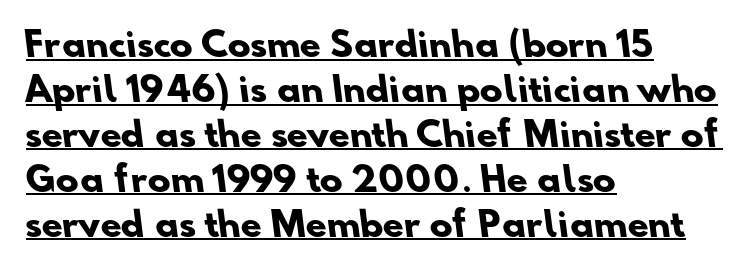
The image shows 34 px heavy sans-serif type; set left-aligned, normal line spacing (1.32x), normal letter spacing, underlined; low stroke contrast and a small x-height.
